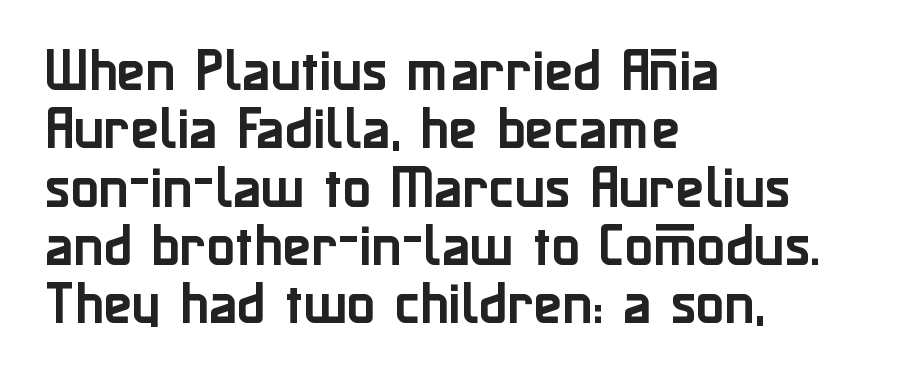
Is there any slant? The stems are plumb. This sample uses plain, unmodified letter spacing. You can tell from the bare stems that sans-serif type was used. If you drew a ruler down the left edge, every line would touch it.
